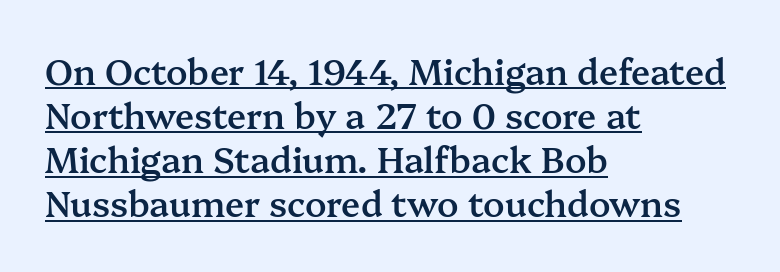
The rendering keeps characters at their native spacing. Does the weight exceed regular? Yes, but only to semibold. These lines were composed using upright roman letters. A rule runs beneath these lines of type. Character widths vary here, with narrow letters taking less room than wide ones. Compared with a centered layout, this one pins lines to the left instead.
